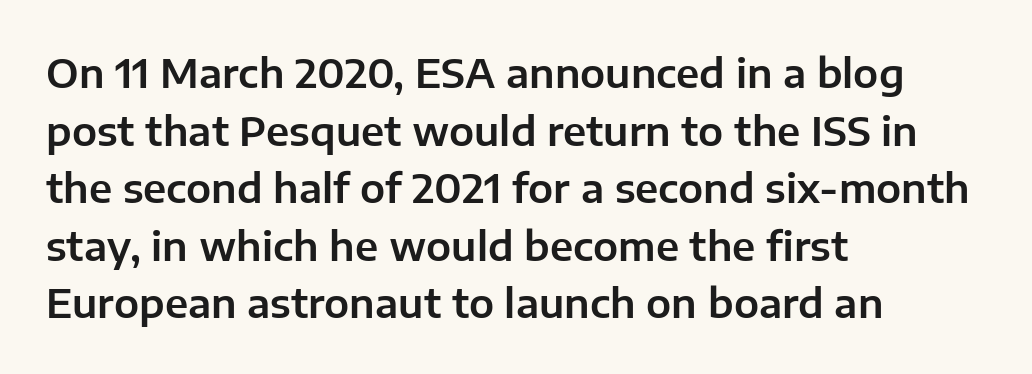
The image shows 40 px sans-serif type, upright; set left-aligned, normal line spacing (1.44x), normal letter spacing, not underlined; low stroke contrast and a medium x-height.
